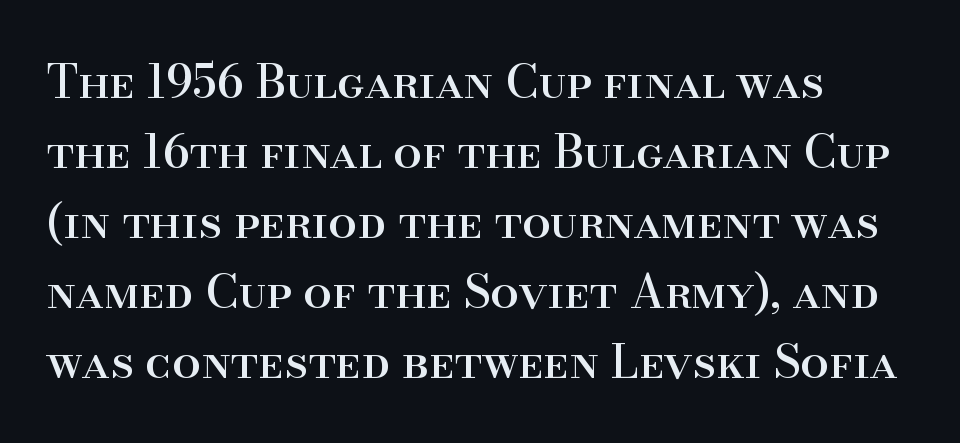
{"serif": "yes", "italic": "no", "width": "normal", "stroke_contrast": "high", "x_height": "small", "monospaced": "no", "underline": "no", "align": "left", "line_spacing": "normal", "line_spacing_ratio": 1.52, "letter_spacing": "normal", "letter_spacing_em": 0.0, "glyph_px": 46}
